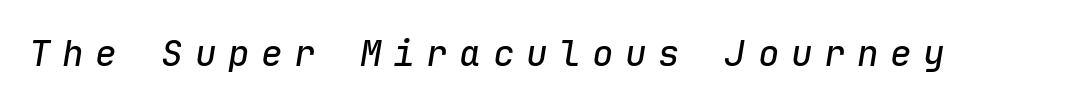
Here the designer chose a console-style face with uniform glyph widths. Style check: oblique. The tracking reads as deliberately expanded to a designer's eye. The glyphs are unaccompanied by any horizontal stroke below them.
